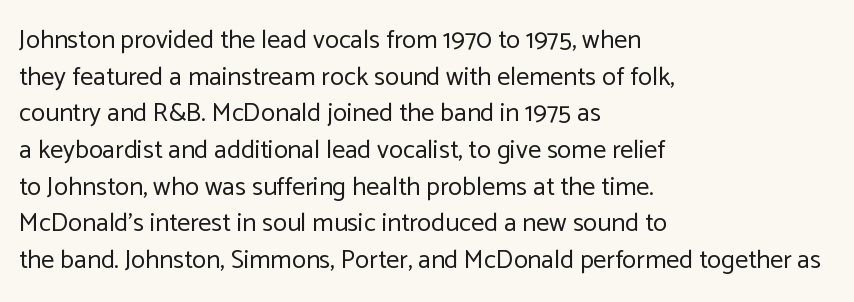
{"italic": "no", "bold": "no", "underline": "no", "align": "left", "line_spacing": "normal", "line_spacing_ratio": 1.41, "letter_spacing": "normal", "letter_spacing_em": 0.0, "glyph_px": 26}
